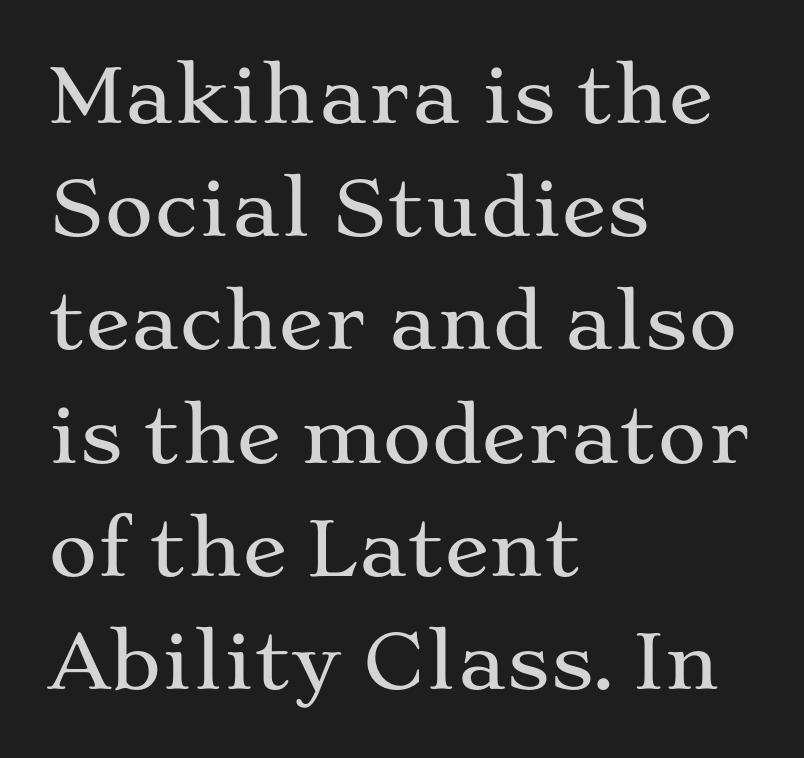
{"serif": "yes", "italic": "no", "width": "wide", "stroke_contrast": "medium", "x_height": "medium", "monospaced": "no", "underline": "no", "align": "left", "line_spacing": "normal", "line_spacing_ratio": 1.51, "letter_spacing": "normal", "letter_spacing_em": 0.0, "glyph_px": 75}
